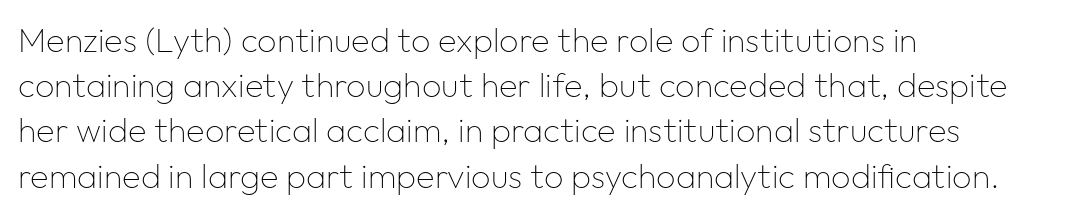
There is no visible air inserted between adjacent glyphs. Caption: face not bold, strokes unweighted. Each letter keeps its own natural width here, so spacing adapts to shape. The specimen omits any rule beneath the text block's lines. Regarding serifs, this sample does without them. Line starts are locked; line ends wander.
